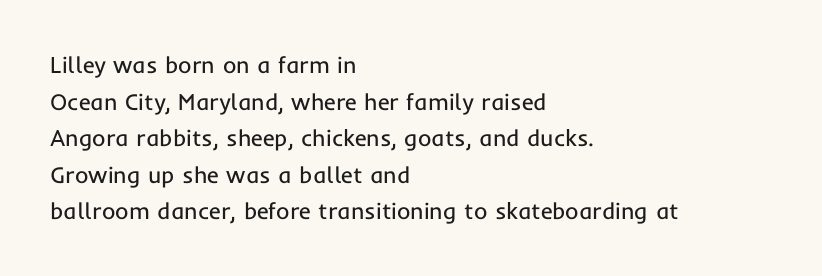
The image shows 23 px text type, upright; set left-aligned, normal line spacing (1.59x), normal letter spacing, not underlined.
